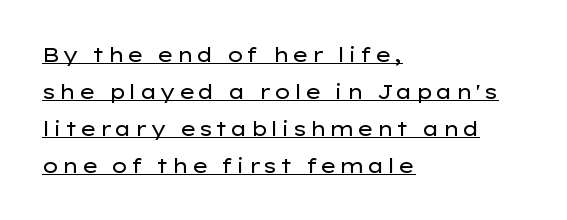
Q: Is the text bold? A: No.
Q: Is the text italic (slanted)? A: No, it is upright.
Q: Is the text underlined? A: Yes.
Q: How is the paragraph aligned? A: Left-aligned.
